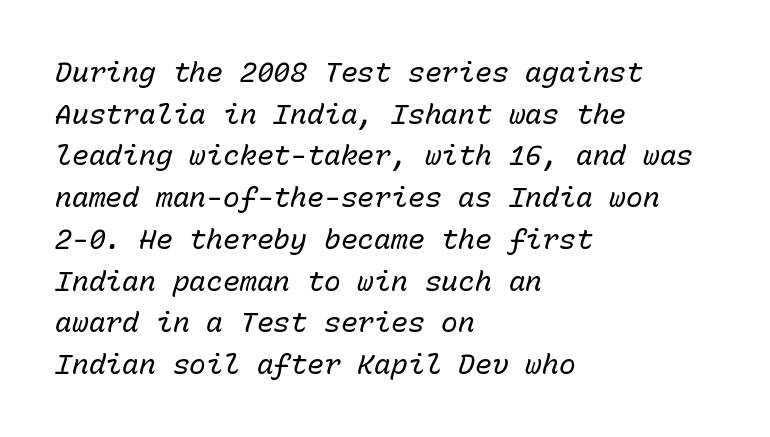
No extra ink here — the face is not bold. The zone under the glyphs is completely vacant. Fixed-width glyphs throughout — classic coding-font behaviour. Regular leading.
